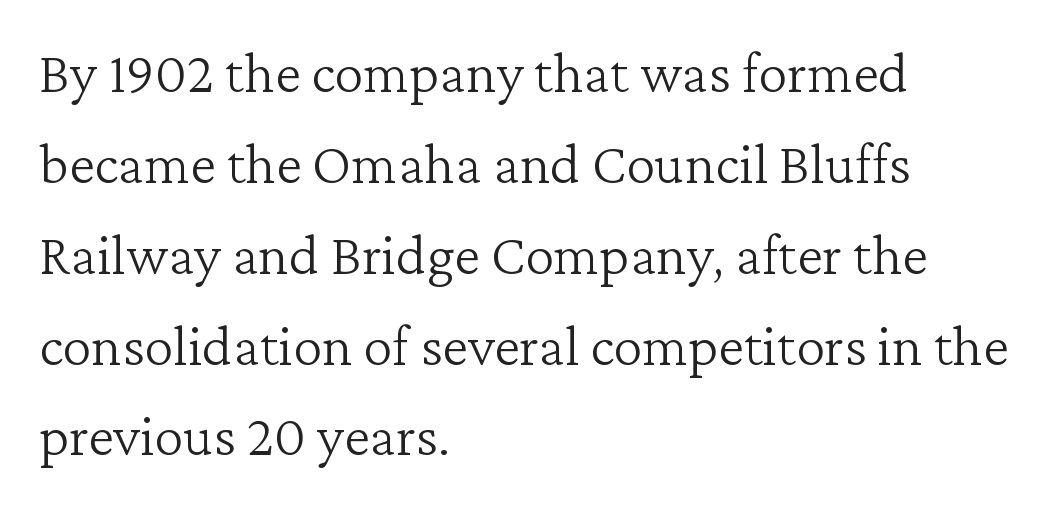
Descenders hang freely into open space. The font sits on the lighter half of the weight spectrum, regular included. Students, note that the glyphs here touch the page at normal intervals. This rendering uses left alignment, leaving the right contour irregular. The designer left line spacing at the default.
